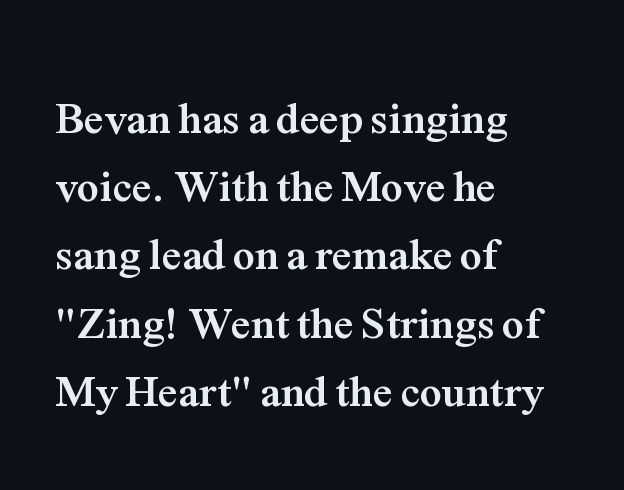
The image shows 44 px semibold serif type, upright; set left-aligned, normal line spacing (1.55x), normal letter spacing, not underlined; medium stroke contrast and a medium x-height.
